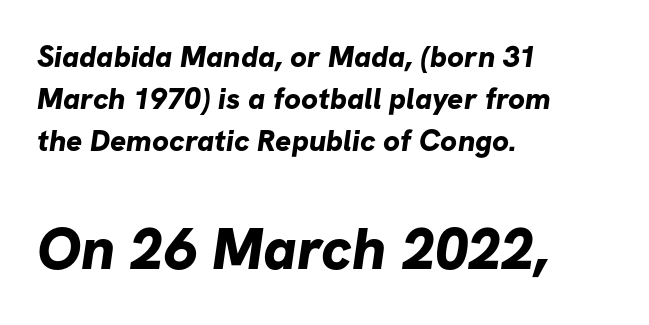
{"serif": "no", "bold": "yes", "weight": "bold", "width": "normal", "stroke_contrast": "low", "x_height": "medium", "monospaced": "no", "underline": "no", "align": "left", "line_spacing": "normal", "line_spacing_ratio": 1.4, "letter_spacing": "normal", "letter_spacing_em": 0.0, "larger_block": "second", "size_ratio": 1.97, "glyph_px": 59}
